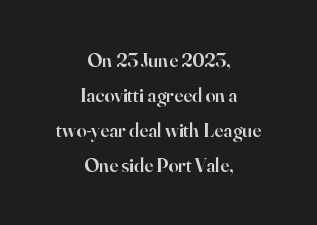
The image shows 20 px text type, upright; set centered, line spacing 1.75x, normal letter spacing, not underlined.
